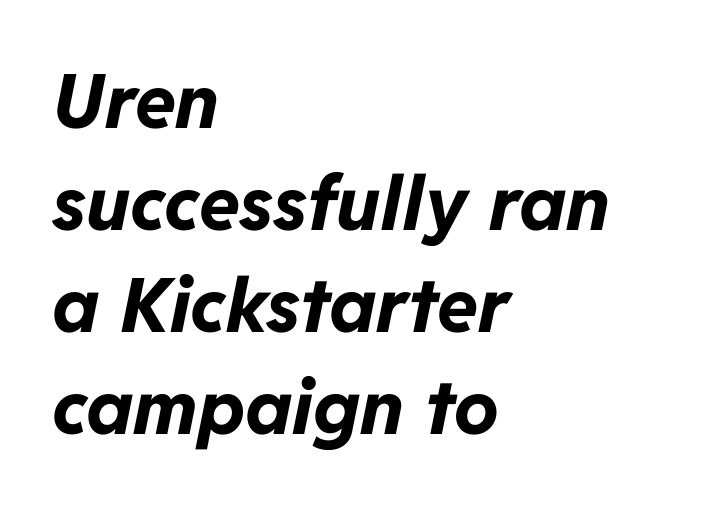
The image shows 75 px bold type, italic (leaning right); set left-aligned, normal line spacing (1.36x), normal letter spacing, not underlined; low stroke contrast and a medium x-height.
